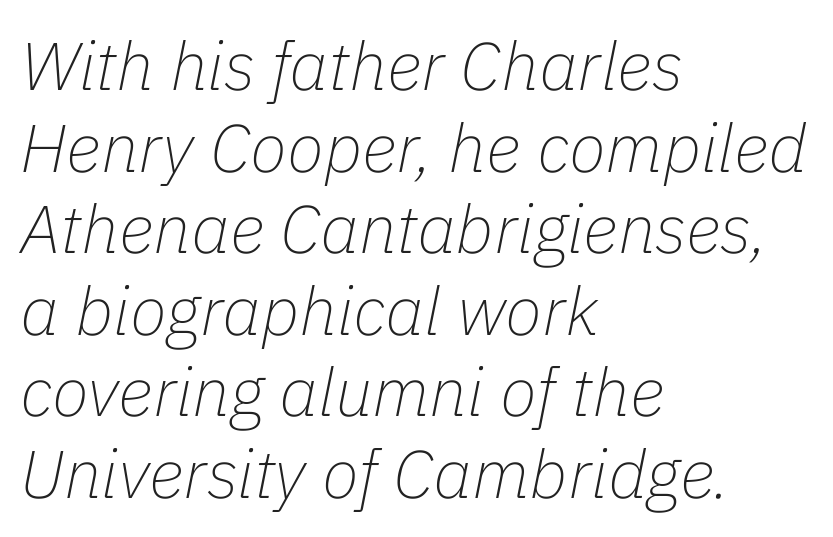
There's an unmistakable incline to the writing here. Counters stay open thanks to moderate or lighter strokes. All the whitespace from short lines collects on the right. This rendering features lettering with no underline.
